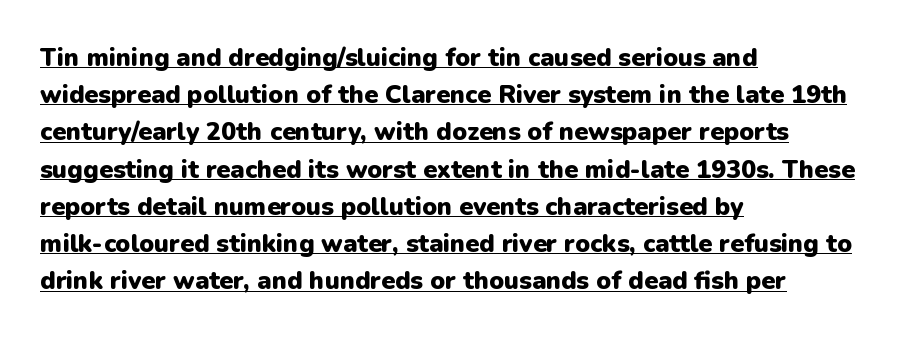
These lines are set flush left with a ragged right edge. The typesetting leans heavy: a genuine bold. Notice how the stems are strictly vertical — no italics here. Reading down the column, the eye jumps a familiar distance to each next line. The rendering uses the underline text-decoration.
